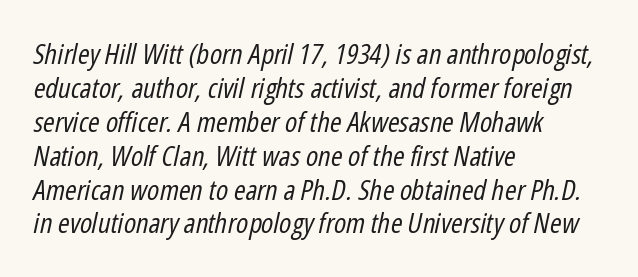
The image shows 28 px regular-weight, condensed type, italic (leaning right); set left-aligned, line spacing 1.21x, normal letter spacing, not underlined; low stroke contrast and a medium x-height.
